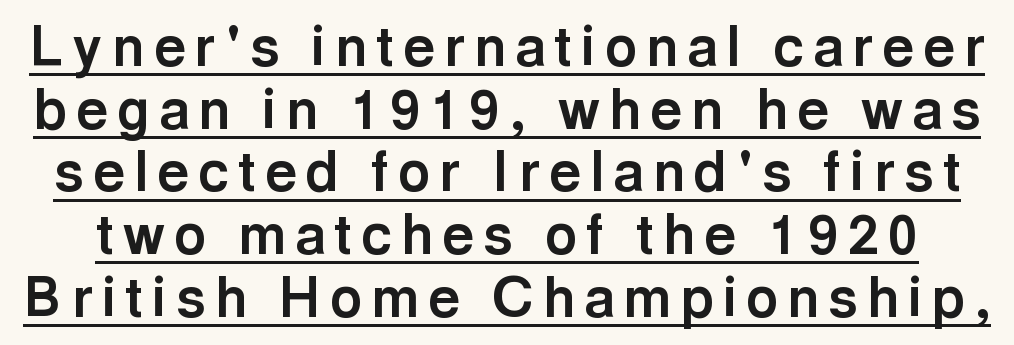
{"serif": "no", "italic": "no", "bold": "yes", "weight": "bold", "width": "normal", "x_height": "medium", "monospaced": "no", "underline": "yes", "line_spacing": "tight", "line_spacing_ratio": 1.14, "glyph_px": 55}
